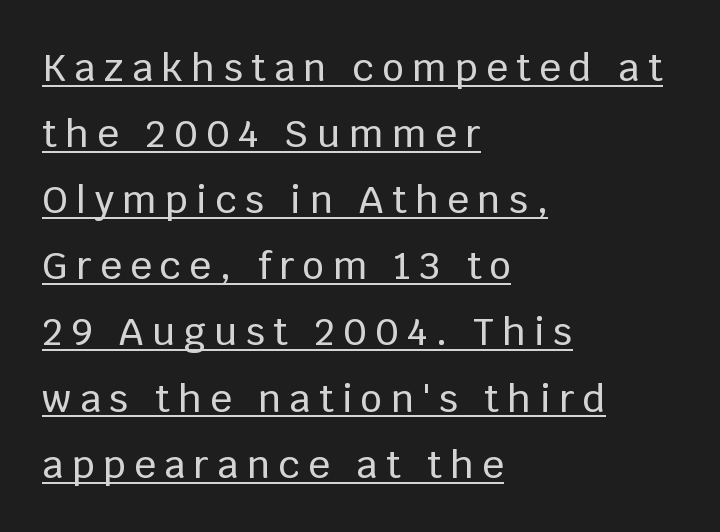
Q: Is the text italic (slanted)? A: No, it is upright.
Q: Is the typeface a serif or a sans-serif typeface? A: Sans-serif.
Q: Is the text underlined? A: Yes.
Q: How is the paragraph aligned? A: Left-aligned.
Q: Is the spacing between letters normal or unusually wide? A: Unusually wide.
Q: Width (condensed, normal, or wide)? A: Normal.
Q: Stroke contrast? A: Low.
Q: x-height? A: Large.
Q: Monospaced? A: No.
